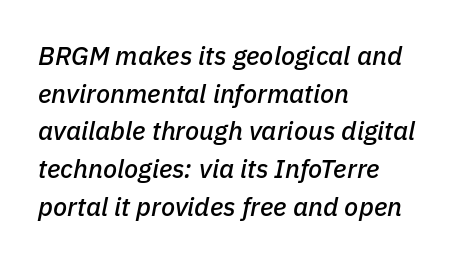
Q: Is the text italic (slanted)? A: Yes, it leans right by about 11 degrees.
Q: Is the text underlined? A: No.
Q: How is the paragraph aligned? A: Left-aligned.
Q: Is the spacing between letters normal or unusually wide? A: Normal.
Q: Is the spacing between lines tight, normal or loose? A: Normal.
